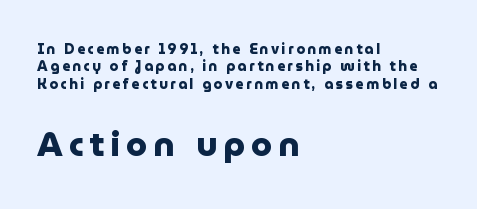
Pretty heavy lettering here — definitely bold. Nobody drew a line under any word here. Posture: upright roman. Line beginnings align vertically; line endings do not.
